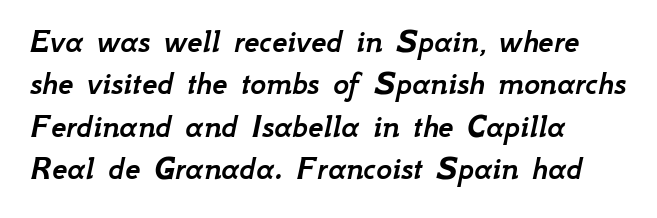
{"italic": "yes", "lean": "right", "slant_degrees": 12, "width": "normal", "stroke_contrast": "low", "x_height": "small", "monospaced": "no", "underline": "no", "align": "left", "line_spacing": "normal", "line_spacing_ratio": 1.25, "letter_spacing": "normal", "letter_spacing_em": 0.0, "glyph_px": 34}
